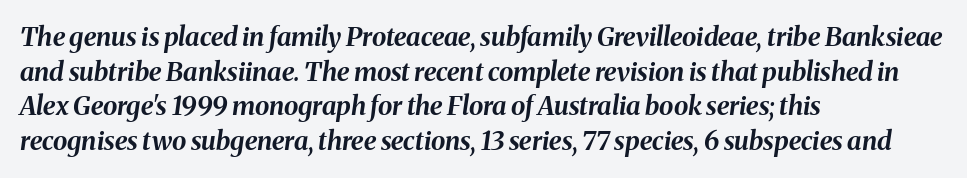
The image shows 26 px bold type, italic (leaning right); set left-aligned, normal line spacing (1.33x), normal letter spacing, not underlined.
